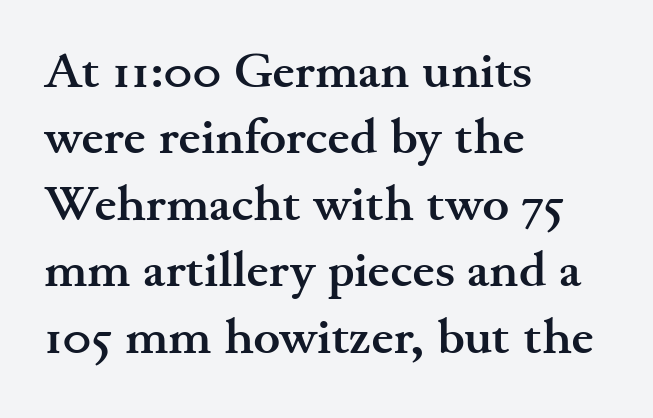
In CSS terms this would be text-align: left. The passage shown is not underscored anywhere. Each letter keeps its own natural width here, so spacing adapts to shape. Each letter's strokes conclude with small projecting serifs.
